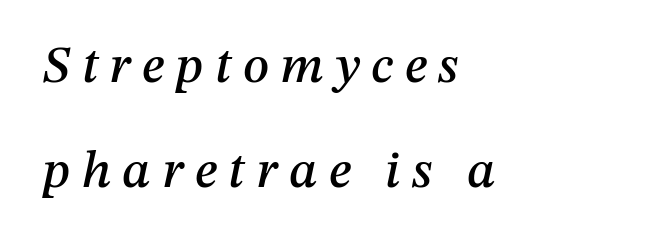
Q: Is the text italic (slanted)? A: Yes, it leans right by about 12 degrees.
Q: Is the text underlined? A: No.
Q: How is the paragraph aligned? A: Left-aligned.
Q: Is the spacing between letters normal or unusually wide? A: Unusually wide.
Q: Is the spacing between lines tight, normal or loose? A: Loose.
Q: Width (condensed, normal, or wide)? A: Normal.
Q: Stroke contrast? A: Medium.
Q: x-height? A: Medium.
Q: Monospaced? A: No.
